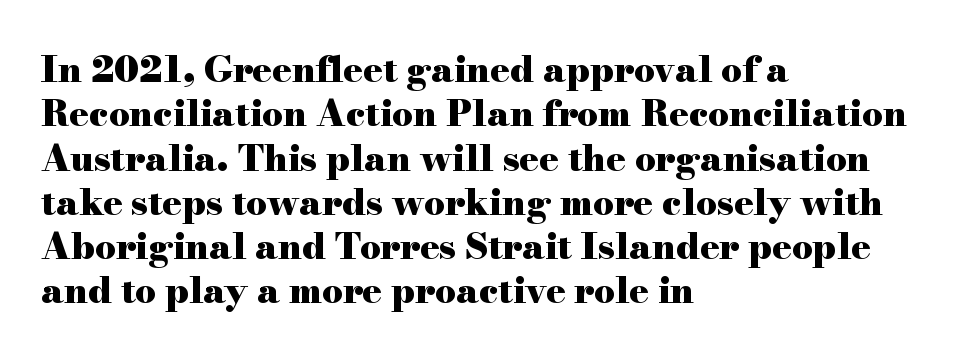
The image shows 36 px heavy, wide serif type, upright; set left-aligned, line spacing 1.23x, normal letter spacing, not underlined; high stroke contrast and a small x-height.
